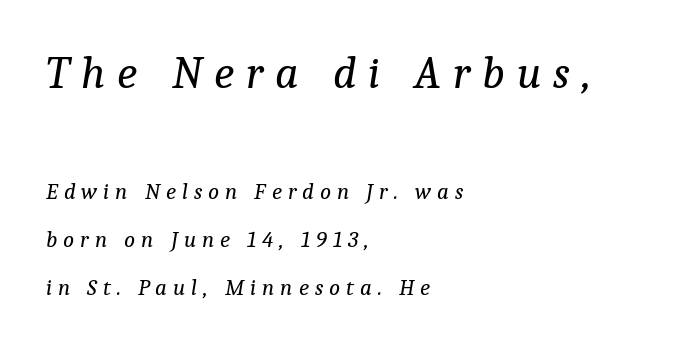
{"serif": "yes", "italic": "yes", "lean": "right", "slant_degrees": 9, "bold": "no", "weight": "regular", "width": "normal", "stroke_contrast": "low", "x_height": "medium", "monospaced": "no", "underline": "no", "align": "left", "line_spacing": "loose", "line_spacing_ratio": 2.08, "letter_spacing": "wide", "letter_spacing_em": 0.26, "larger_block": "first", "size_ratio": 2.0, "glyph_px": 46}
